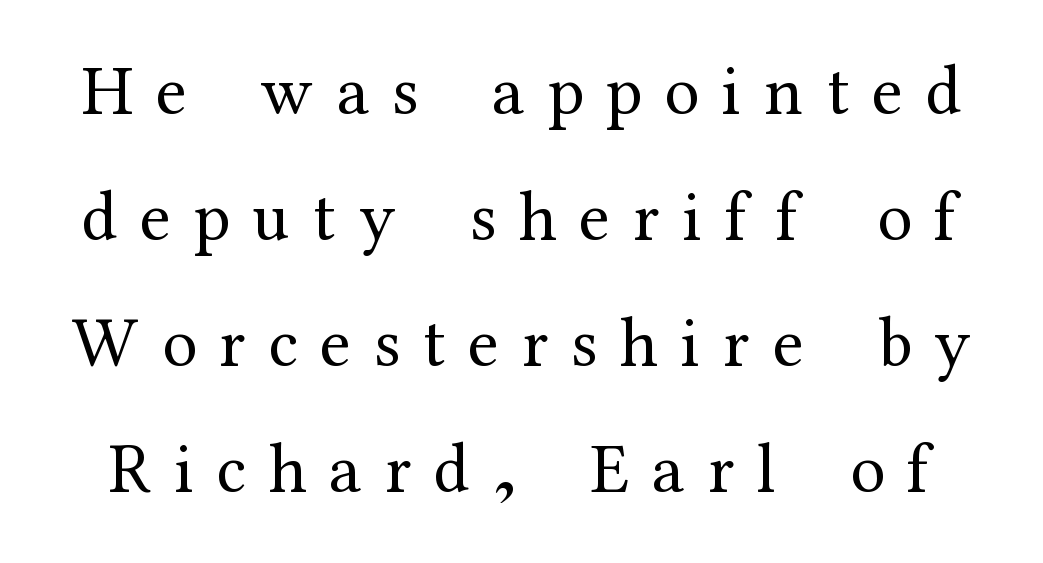
The image shows 70 px regular-weight serif type, upright; set line spacing 1.8x, unusually wide letter spacing (+0.33 em), not underlined; medium stroke contrast and a medium x-height.
